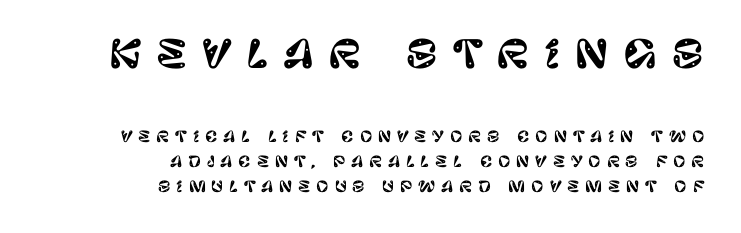
{"serif": "no", "width": "normal", "stroke_contrast": "low", "x_height": "large", "monospaced": "no", "underline": "no", "align": "right", "line_spacing": "normal", "line_spacing_ratio": 1.66, "letter_spacing": "wide", "letter_spacing_em": 0.39, "larger_block": "first", "size_ratio": 2.53, "glyph_px": 38}
